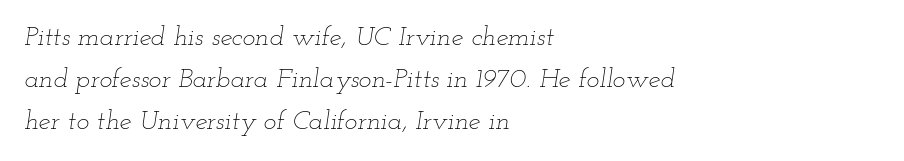
{"italic": "yes", "lean": "right", "slant_degrees": 12, "bold": "no", "underline": "no", "align": "left", "line_spacing": "normal", "line_spacing_ratio": 1.56, "letter_spacing": "normal", "letter_spacing_em": 0.0, "glyph_px": 27}
